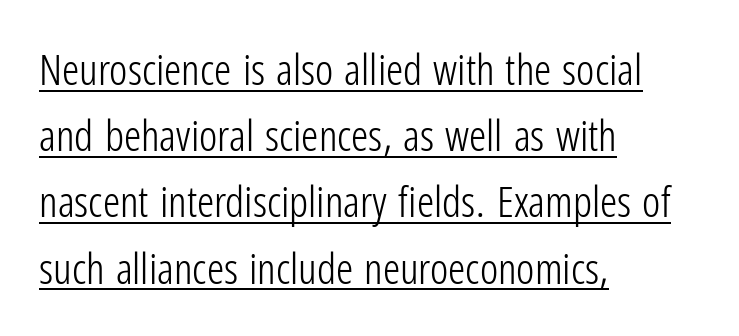
{"serif": "no", "italic": "no", "bold": "no", "weight": "light", "width": "condensed", "stroke_contrast": "low", "x_height": "medium", "monospaced": "no", "underline": "yes", "align": "left", "line_spacing": "normal", "line_spacing_ratio": 1.54, "letter_spacing": "normal", "letter_spacing_em": 0.0, "glyph_px": 43}
